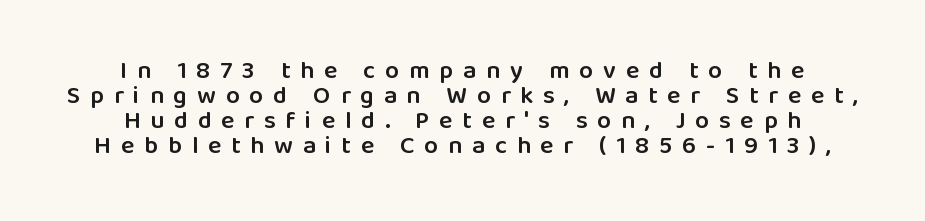
One glance says dense: line gaps are narrower than usual. Does the copy run flush right? No — it is centered line by line. Each word looks stretched out because of the extra space between its letters. Heft: intermediate — a semibold. Descenders are the only things crossing below the line. The font's upright variant was chosen for this text.
